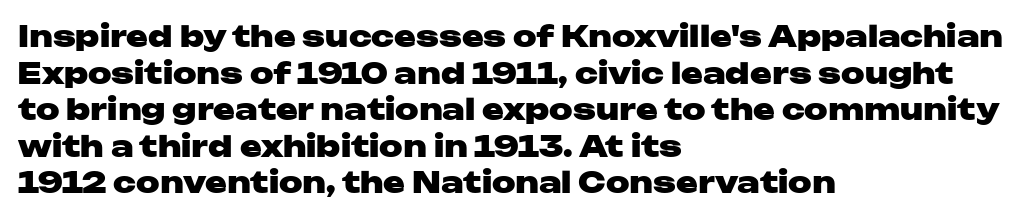
The text was rendered using a sans face with plain stroke endings. No word sits above an underline. Rows of type keep a routine distance in the vertical direction. The passage shown is typed in a proportional face where columns would drift. The lettering holds an erect, upright posture throughout.
